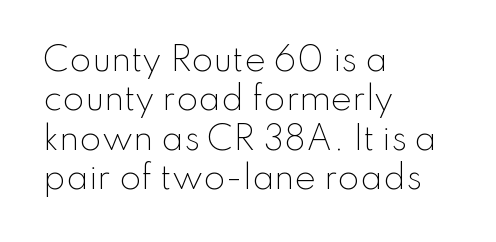
The image shows 32 px light sans-serif type, upright; set left-aligned, line spacing 1.23x, normal letter spacing, not underlined; low stroke contrast and a small x-height.
